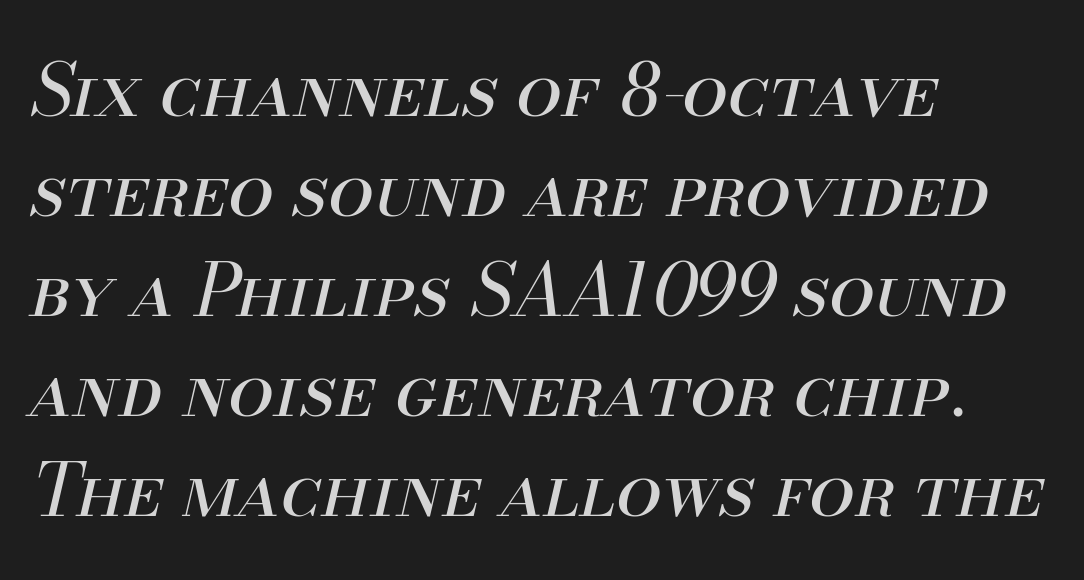
The image shows 73 px regular-weight type, italic (leaning right); set left-aligned, normal line spacing (1.37x), normal letter spacing, not underlined; medium stroke contrast and a small x-height.
